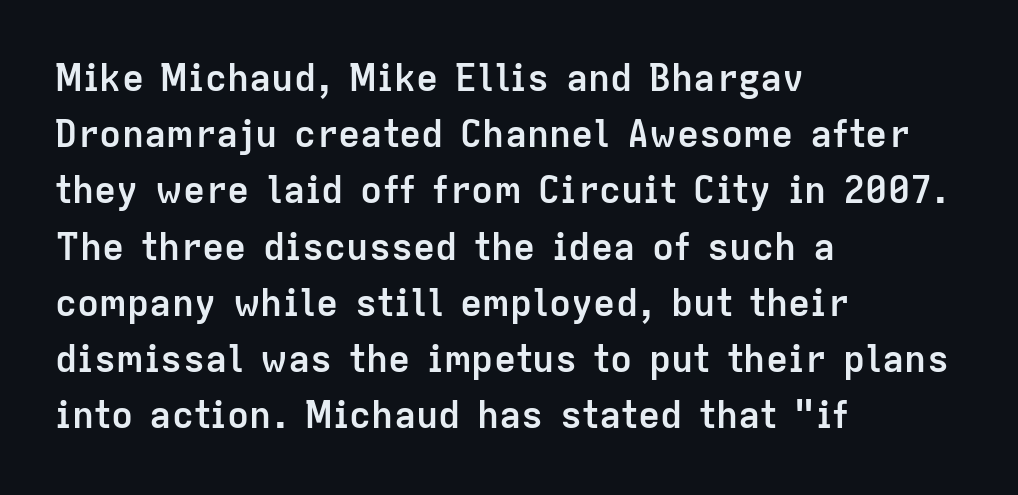
Q: Is the text bold? A: Yes.
Q: Is the text italic (slanted)? A: No, it is upright.
Q: Is the typeface a serif or a sans-serif typeface? A: Sans-serif.
Q: Is the text underlined? A: No.
Q: How is the paragraph aligned? A: Left-aligned.
Q: Is the spacing between letters normal or unusually wide? A: Normal.
Q: Is the spacing between lines tight, normal or loose? A: Normal.
Q: Width (condensed, normal, or wide)? A: Normal.
Q: Stroke contrast? A: Low.
Q: x-height? A: Medium.
Q: Monospaced? A: No.
